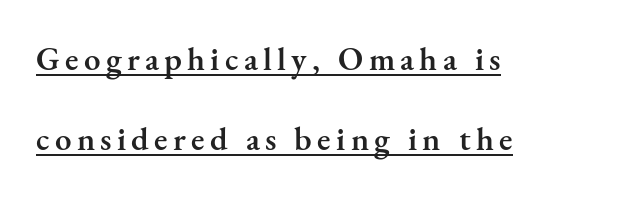
Is the block centered? No — it sits flush against the left margin. Moderately thickened strokes mark this as semibold type. Summary of vertical rhythm: relaxed, with wide interline spacing. These lines are rendered in a variable-pitch font. The specimen includes a rule beneath the text block's lines. Letterform terminals end in serifs throughout the passage.
